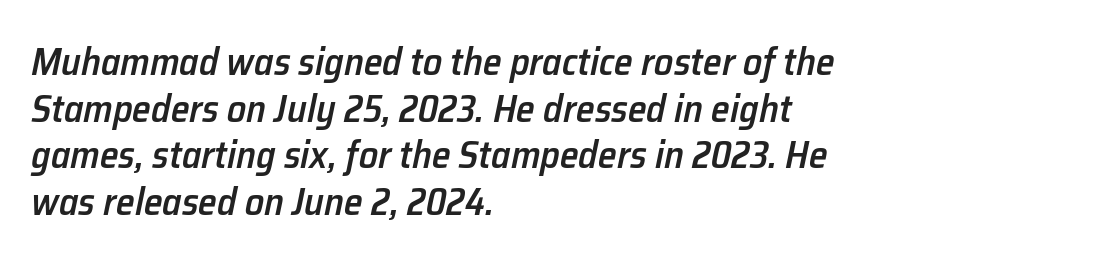
{"italic": "yes", "lean": "right", "slant_degrees": 12, "bold": "semi", "weight": "semibold", "width": "normal", "stroke_contrast": "low", "x_height": "medium", "monospaced": "no", "underline": "no", "align": "left", "line_spacing_ratio": 1.23, "letter_spacing": "normal", "letter_spacing_em": 0.0, "glyph_px": 38}
